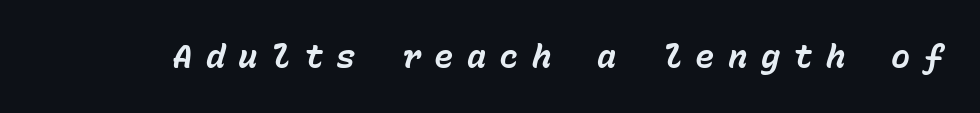
Q: Is the text bold? A: Yes.
Q: Is the text italic (slanted)? A: Yes, it leans right by about 15 degrees.
Q: Is the text underlined? A: No.
Q: Is the spacing between letters normal or unusually wide? A: Unusually wide.
Q: Width (condensed, normal, or wide)? A: Normal.
Q: Stroke contrast? A: Low.
Q: x-height? A: Medium.
Q: Monospaced? A: Yes.
